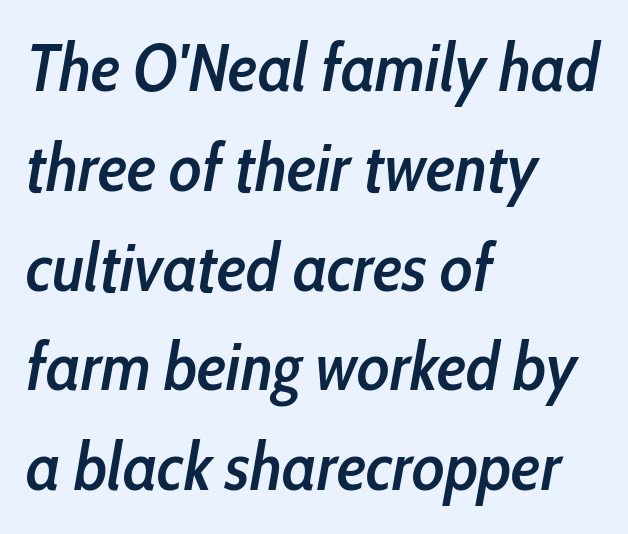
Q: Is the text bold? A: Semi-bold.
Q: Is the text italic (slanted)? A: Yes, it leans right by about 10 degrees.
Q: Is the text underlined? A: No.
Q: How is the paragraph aligned? A: Left-aligned.
Q: Is the spacing between letters normal or unusually wide? A: Normal.
Q: Is the spacing between lines tight, normal or loose? A: Normal.
Q: Width (condensed, normal, or wide)? A: Condensed.
Q: Stroke contrast? A: Low.
Q: x-height? A: Medium.
Q: Monospaced? A: No.
